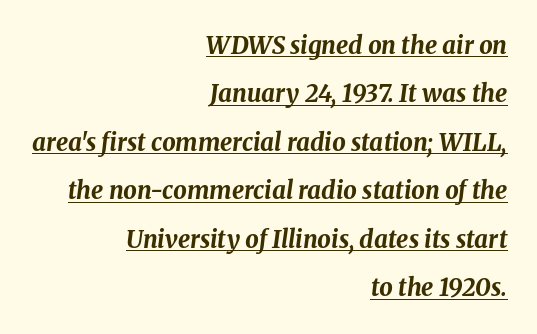
These lines carry a lot of weight — the face is fully bold. Honestly, the letter spacing is just normal — you wouldn't notice it. Widely set lines give the paragraph a tall, airy silhouette. There's an unmistakable incline to the writing here. In designer terms, the underline attribute is active on this setting.
